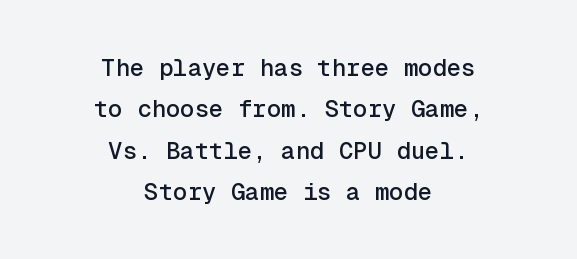
{"italic": "no", "underline": "no", "align": "center", "line_spacing_ratio": 1.72, "letter_spacing": "normal", "letter_spacing_em": 0.0, "glyph_px": 24}
